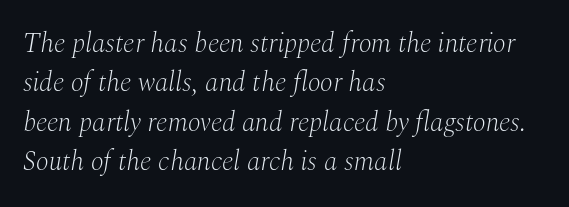
What's the leading like? Ordinary, nothing unusual. Vertical stems look standard width or narrower in stroke. Glyph-to-glyph distance matches everyday printed text. Anything drawn beneath the words? Only blank space. The setting favours the left margin, as ordinary paragraphs usually do.
